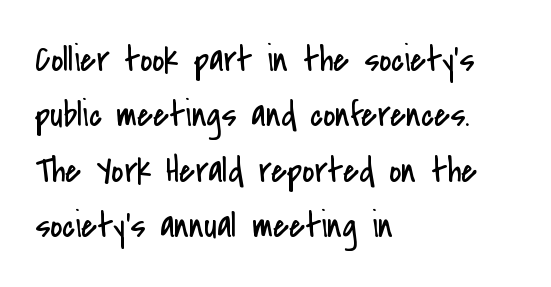
Letter spacing: default. Unmarked baselines from the first word to the last. The rendering uses natural spacing where letterforms have individual widths. Nope, not italic — everything's standing straight. The characters are drawn with everyday or finer stroke widths.
